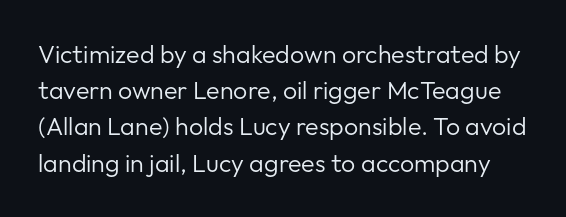
The image shows 25 px text type, upright; set normal line spacing (1.45x), normal letter spacing, not underlined.
